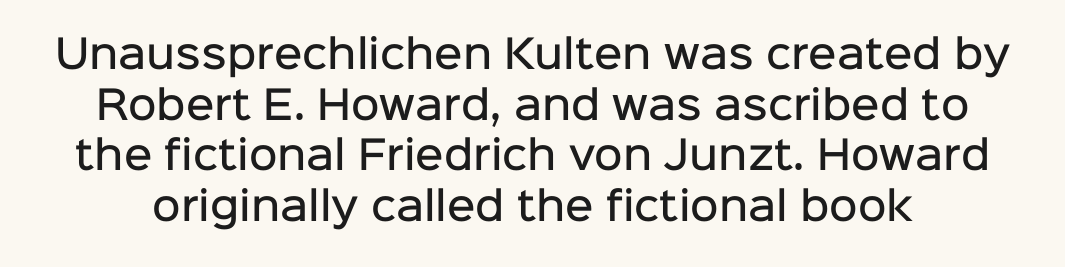
A typesetter would call this zero additional tracking. The space beneath each line is pristine and unruled. Firm but not heavy-handed strokes: this text is semibold. Vertically, the passage feels balanced, rows spaced as you'd expect. Nope, no serifs anywhere on these letters. The letters stand upright; this is a roman face.
